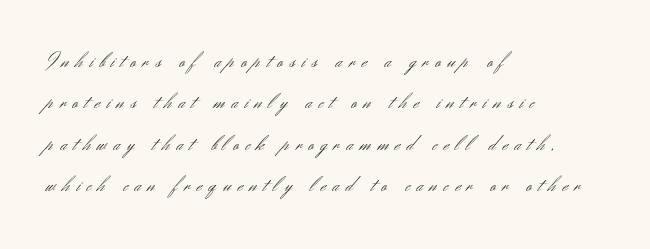
Q: Is the text bold? A: No.
Q: Is the text italic (slanted)? A: Yes.
Q: Is the text underlined? A: No.
Q: How is the paragraph aligned? A: Left-aligned.
Q: Is the spacing between letters normal or unusually wide? A: Unusually wide.
